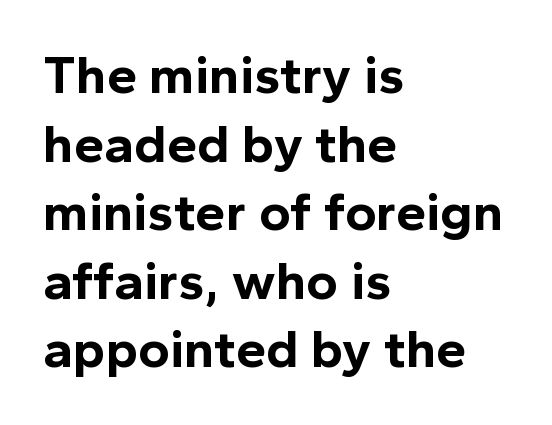
{"serif": "no", "italic": "no", "bold": "yes", "weight": "bold", "width": "normal", "x_height": "medium", "monospaced": "no", "underline": "no", "align": "left", "line_spacing": "normal", "line_spacing_ratio": 1.27, "letter_spacing": "normal", "letter_spacing_em": 0.0, "glyph_px": 54}
